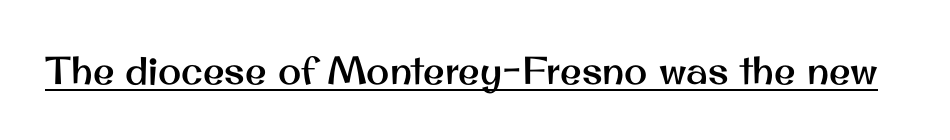
{"serif": "no", "italic": "no", "width": "normal", "stroke_contrast": "medium", "x_height": "small", "monospaced": "no", "underline": "yes", "letter_spacing": "normal", "letter_spacing_em": 0.0, "glyph_px": 39}
